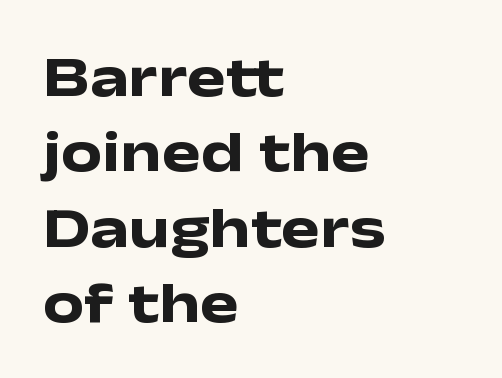
Q: Is the text bold? A: Yes.
Q: Is the text italic (slanted)? A: No, it is upright.
Q: Is the typeface a serif or a sans-serif typeface? A: Sans-serif.
Q: Is the text underlined? A: No.
Q: How is the paragraph aligned? A: Left-aligned.
Q: Is the spacing between letters normal or unusually wide? A: Normal.
Q: Is the spacing between lines tight, normal or loose? A: Normal.
Q: Width (condensed, normal, or wide)? A: Wide.
Q: Stroke contrast? A: Low.
Q: x-height? A: Medium.
Q: Monospaced? A: No.
